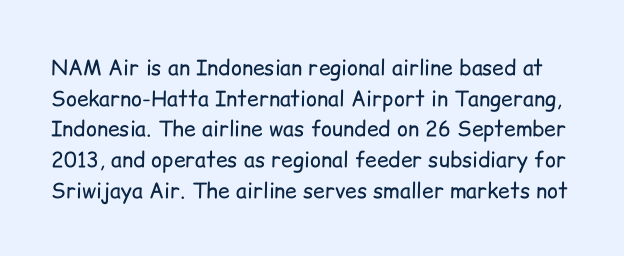
{"italic": "no", "bold": "no", "underline": "no", "line_spacing": "normal", "line_spacing_ratio": 1.46, "letter_spacing": "normal", "letter_spacing_em": 0.0, "glyph_px": 21}
